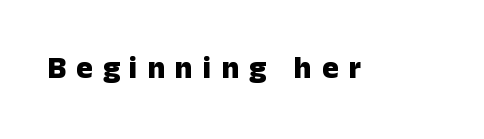
Q: Is the text bold? A: Yes.
Q: Is the text italic (slanted)? A: No, it is upright.
Q: Is the typeface a serif or a sans-serif typeface? A: Sans-serif.
Q: Is the text underlined? A: No.
Q: Is the spacing between letters normal or unusually wide? A: Unusually wide.
Q: Width (condensed, normal, or wide)? A: Normal.
Q: Stroke contrast? A: Low.
Q: x-height? A: Medium.
Q: Monospaced? A: No.
